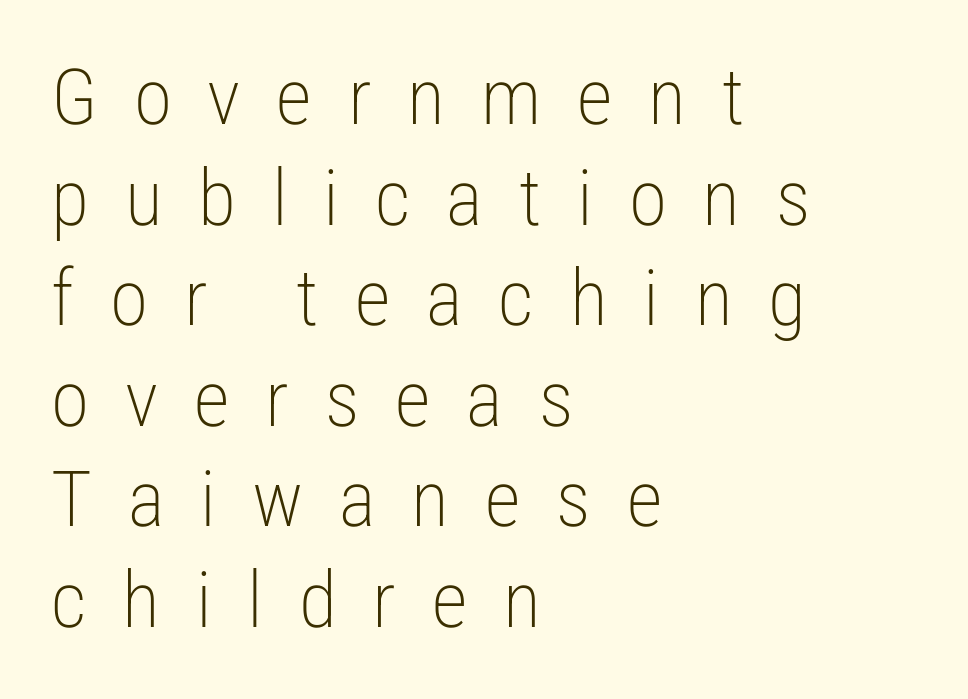
{"serif": "no", "italic": "no", "bold": "no", "weight": "light", "width": "condensed", "stroke_contrast": "low", "x_height": "medium", "monospaced": "no", "underline": "no", "align": "left", "line_spacing": "normal", "line_spacing_ratio": 1.29, "letter_spacing": "wide", "letter_spacing_em": 0.46, "glyph_px": 78}
